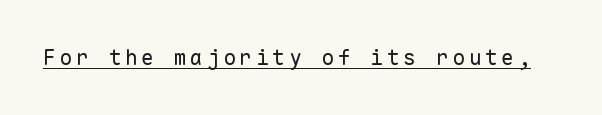
{"italic": "no", "bold": "no", "underline": "yes", "glyph_px": 21}
